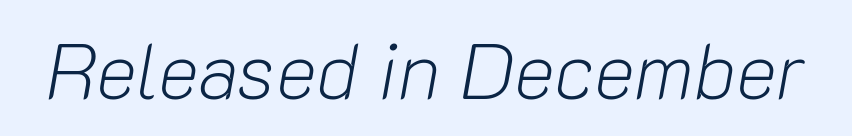
{"italic": "yes", "lean": "right", "slant_degrees": 10, "bold": "no", "weight": "light", "width": "normal", "stroke_contrast": "low", "x_height": "medium", "monospaced": "no", "underline": "no", "letter_spacing": "normal", "letter_spacing_em": 0.0, "glyph_px": 78}
